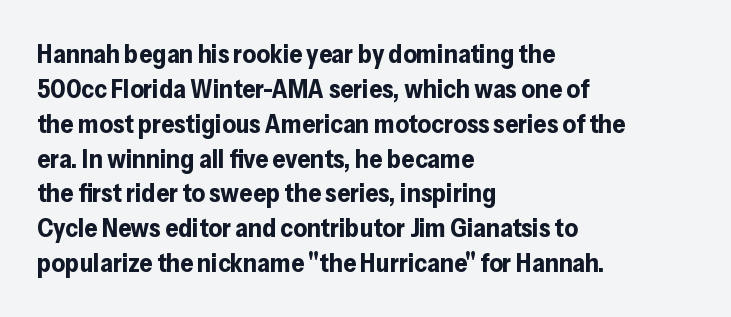
The image shows 26 px bold type, upright; set left-aligned, normal line spacing (1.34x), normal letter spacing, not underlined.
